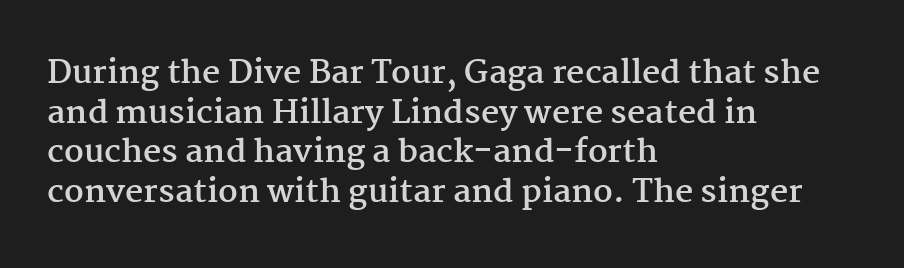
Q: Is the text bold? A: Yes.
Q: Is the text italic (slanted)? A: No, it is upright.
Q: Is the typeface a serif or a sans-serif typeface? A: Serif.
Q: Is the text underlined? A: No.
Q: How is the paragraph aligned? A: Left-aligned.
Q: Is the spacing between letters normal or unusually wide? A: Normal.
Q: Width (condensed, normal, or wide)? A: Normal.
Q: Stroke contrast? A: Medium.
Q: x-height? A: Medium.
Q: Monospaced? A: No.
